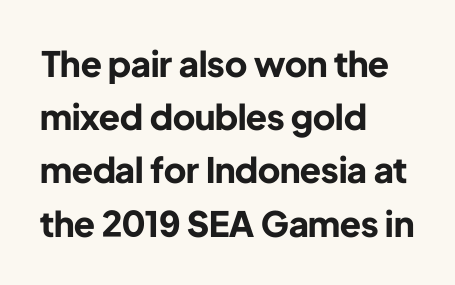
The image shows 35 px bold sans-serif type, upright; set left-aligned, normal line spacing (1.52x), normal letter spacing, not underlined; low stroke contrast and a medium x-height.
